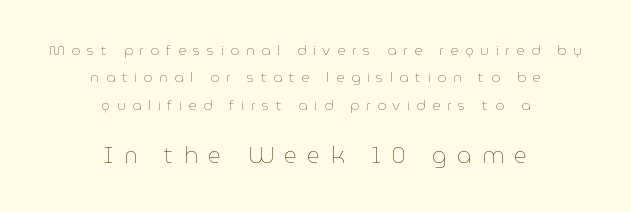
{"italic": "no", "bold": "no", "underline": "no", "align": "center", "line_spacing": "loose", "line_spacing_ratio": 1.95, "letter_spacing": "wide", "letter_spacing_em": 0.48, "larger_block": "second", "size_ratio": 1.57, "glyph_px": 22}
